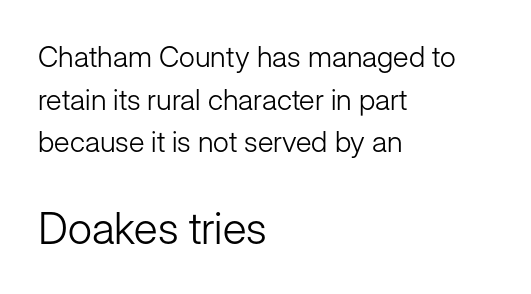
Q: Is the text bold? A: No.
Q: Is the text italic (slanted)? A: No, it is upright.
Q: Is the typeface a serif or a sans-serif typeface? A: Sans-serif.
Q: Is the text underlined? A: No.
Q: How is the paragraph aligned? A: Left-aligned.
Q: Is the spacing between letters normal or unusually wide? A: Normal.
Q: Is the spacing between lines tight, normal or loose? A: Normal.
Q: Which block of text is set in a larger size, the first (top) or the second (bottom)? A: The second (bottom) one.
Q: Width (condensed, normal, or wide)? A: Normal.
Q: Stroke contrast? A: Low.
Q: x-height? A: Medium.
Q: Monospaced? A: No.
